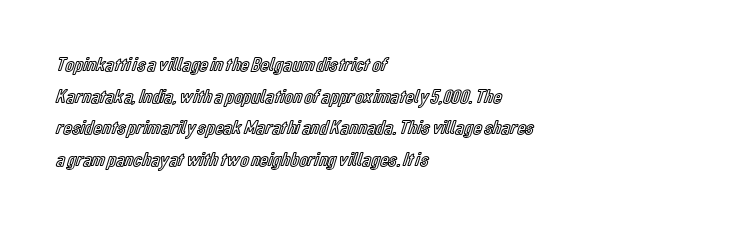
The image shows 20 px text type; set left-aligned, normal line spacing (1.58x), normal letter spacing, not underlined.
